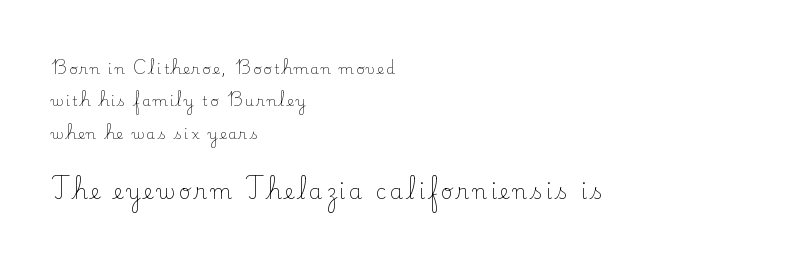
Q: Is the text bold? A: No.
Q: Is the text italic (slanted)? A: No, it is upright.
Q: Is the text underlined? A: No.
Q: How is the paragraph aligned? A: Left-aligned.
Q: Is the spacing between lines tight, normal or loose? A: Loose.
Q: Which block of text is set in a larger size, the first (top) or the second (bottom)? A: The second (bottom) one.
